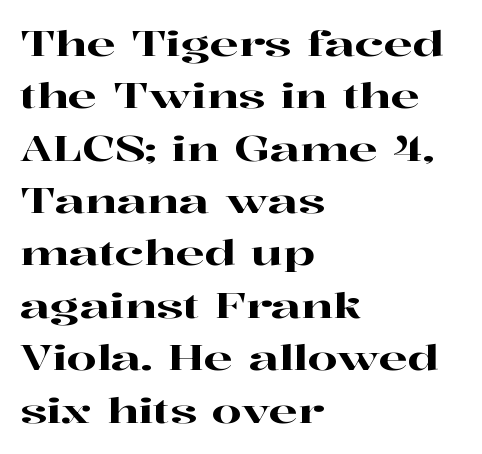
The image shows 34 px wide serif type, upright; set left-aligned, normal line spacing (1.54x), normal letter spacing, not underlined; high stroke contrast and a medium x-height.
